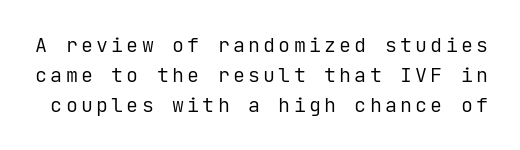
Q: Is the text bold? A: No.
Q: Is the text italic (slanted)? A: No, it is upright.
Q: Is the text underlined? A: No.
Q: Is the spacing between lines tight, normal or loose? A: Normal.
